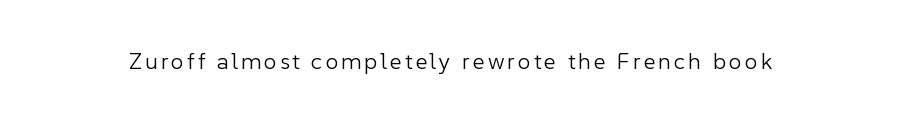
Honestly, there is no underline to notice here at all. This is roman type, the default non-slanted kind. Weight: not bold — regular or lighter.
